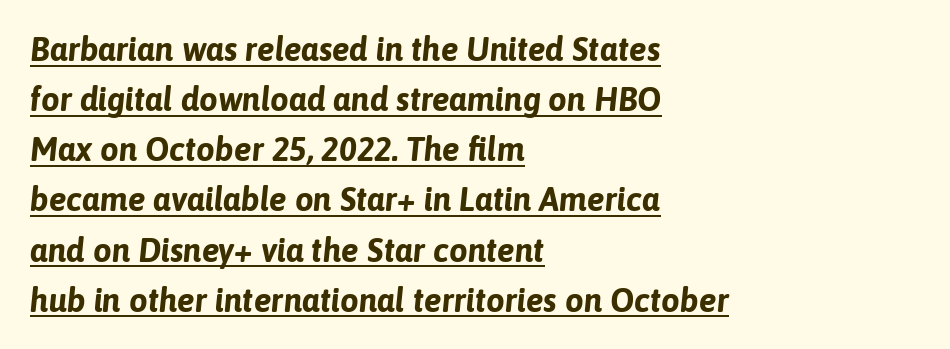
{"italic": "yes", "lean": "right", "slant_degrees": 6, "bold": "yes", "weight": "bold", "width": "normal", "stroke_contrast": "low", "x_height": "medium", "monospaced": "no", "underline": "yes", "align": "left", "line_spacing": "normal", "line_spacing_ratio": 1.52, "letter_spacing": "normal", "letter_spacing_em": 0.0, "glyph_px": 33}
